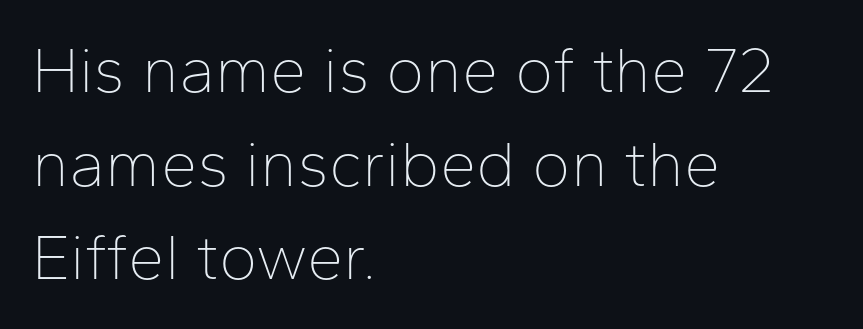
Q: Is the text bold? A: No.
Q: Is the text italic (slanted)? A: No, it is upright.
Q: Is the typeface a serif or a sans-serif typeface? A: Sans-serif.
Q: Is the text underlined? A: No.
Q: How is the paragraph aligned? A: Left-aligned.
Q: Is the spacing between letters normal or unusually wide? A: Normal.
Q: Is the spacing between lines tight, normal or loose? A: Normal.
Q: Width (condensed, normal, or wide)? A: Normal.
Q: Stroke contrast? A: Low.
Q: x-height? A: Medium.
Q: Monospaced? A: No.
